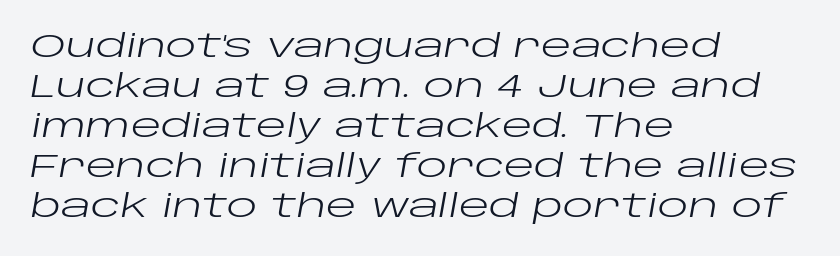
{"italic": "yes", "lean": "right", "slant_degrees": 10, "bold": "no", "weight": "regular", "width": "wide", "stroke_contrast": "low", "x_height": "large", "monospaced": "no", "underline": "no", "align": "left", "line_spacing": "normal", "line_spacing_ratio": 1.25, "letter_spacing": "normal", "letter_spacing_em": 0.0, "glyph_px": 32}
